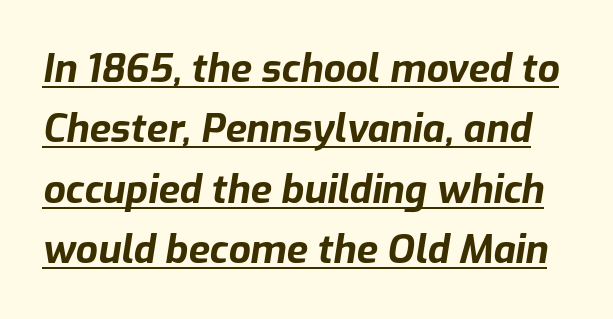
{"italic": "yes", "lean": "right", "slant_degrees": 9, "bold": "yes", "weight": "bold", "width": "normal", "stroke_contrast": "low", "x_height": "medium", "monospaced": "no", "underline": "yes", "line_spacing": "normal", "line_spacing_ratio": 1.55, "letter_spacing": "normal", "letter_spacing_em": 0.0, "glyph_px": 39}
